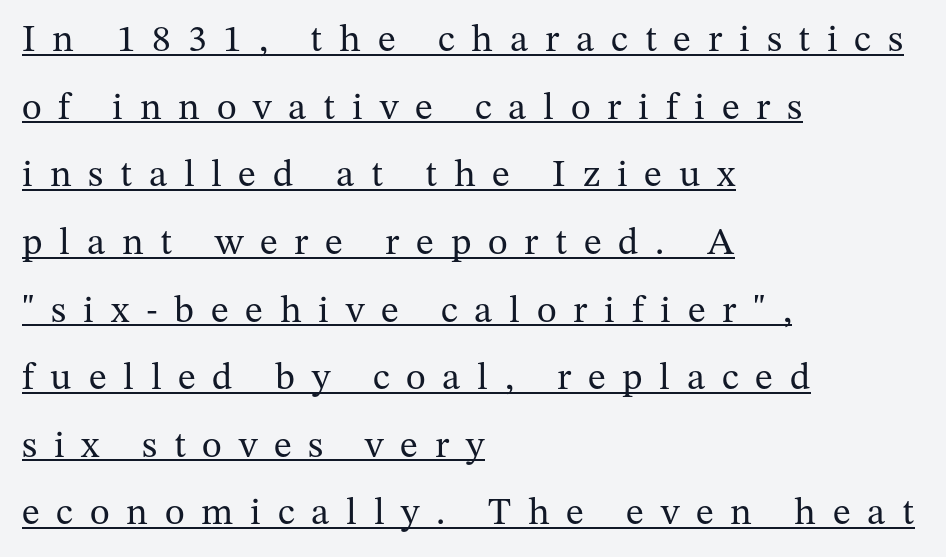
In terms of letterspacing, this is a distinctly airy, spread setting. The paragraph has a hard left edge and a soft right edge. The text was rendered using a seriffed face with decorative stroke endings. A typesetter would mark this as roman, not italic. Each letter keeps its own natural width here, so spacing adapts to shape. The font is comparable to plain body text, perhaps lighter.
